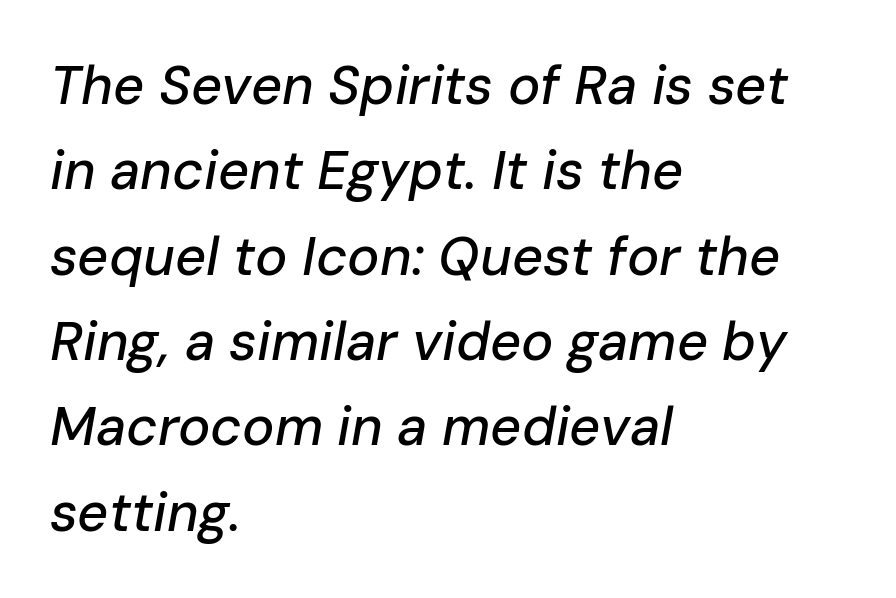
The rendering uses natural spacing where letterforms have individual widths. Nobody touched the tracking dial on this one. In terms of leading, this rendering sits right in the middle. The passage is arranged the way most books set body copy — flush left.
